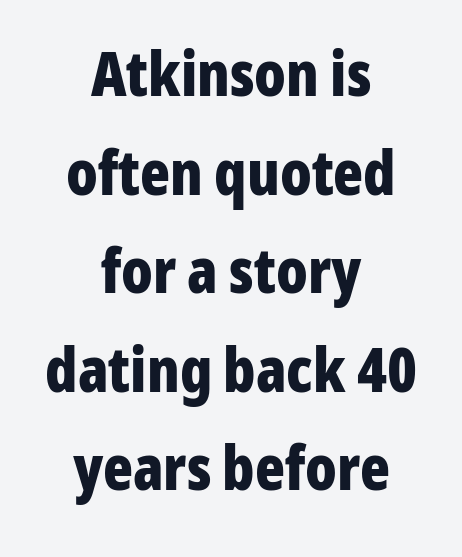
The image shows 62 px bold, condensed sans-serif type, upright; set centered, normal line spacing (1.59x), normal letter spacing, not underlined; low stroke contrast and a medium x-height.
